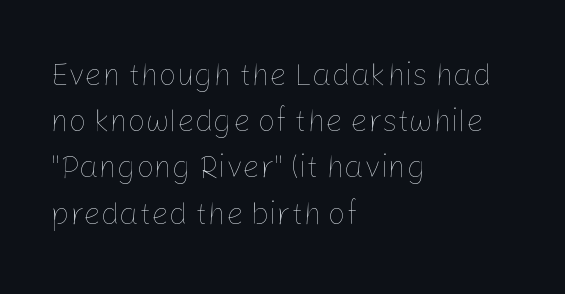
The image shows 31 px thin type, upright; set left-aligned, normal line spacing (1.49x), normal letter spacing, not underlined; low stroke contrast and a medium x-height.
